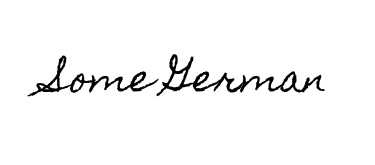
{"width": "condensed", "x_height": "small", "monospaced": "no", "underline": "no", "letter_spacing": "normal", "letter_spacing_em": 0.0, "glyph_px": 38}
